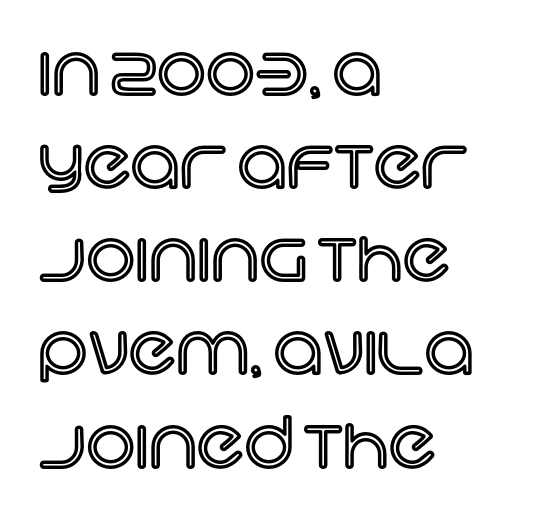
{"italic": "no", "width": "normal", "x_height": "large", "monospaced": "no", "underline": "no", "align": "left", "line_spacing": "normal", "line_spacing_ratio": 1.35, "letter_spacing": "normal", "letter_spacing_em": 0.0, "glyph_px": 69}
